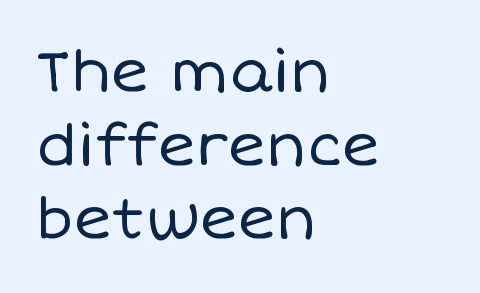
{"italic": "no", "bold": "no", "weight": "regular", "width": "normal", "stroke_contrast": "low", "x_height": "large", "monospaced": "no", "underline": "no", "align": "left", "line_spacing": "normal", "line_spacing_ratio": 1.27, "letter_spacing": "normal", "letter_spacing_em": 0.0, "glyph_px": 58}
